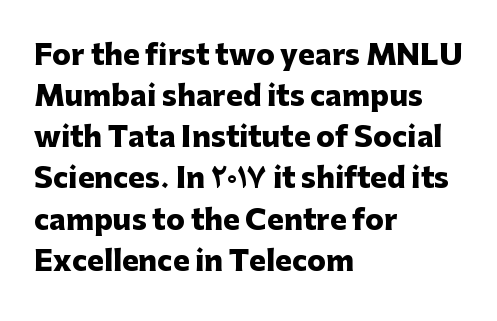
Each glyph is drawn with heavy, bold strokes. Any mark beneath the type? The region is blank. No extra tracking has been applied to these lines. Type style note: lacks serifs.
